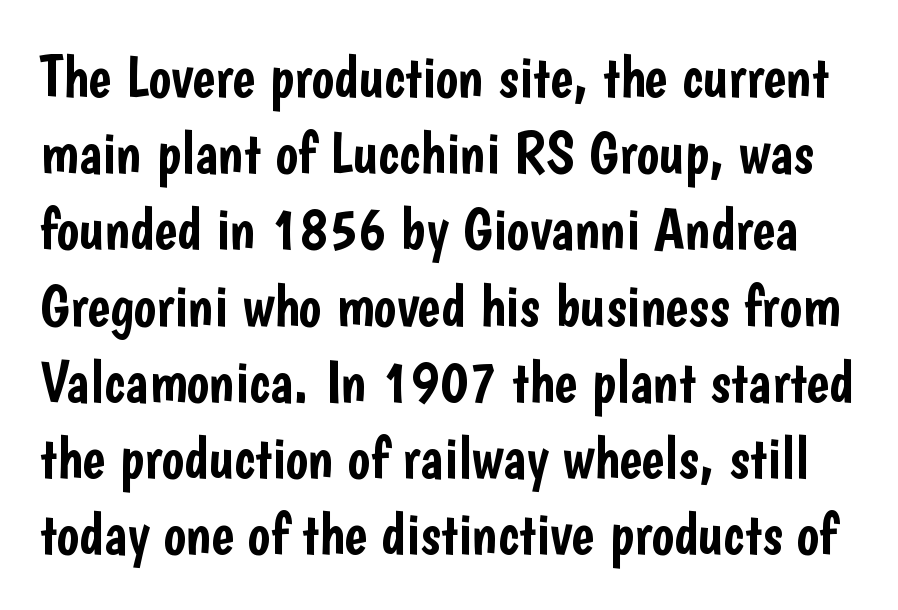
{"serif": "no", "italic": "no", "width": "condensed", "stroke_contrast": "low", "x_height": "medium", "monospaced": "no", "underline": "no", "line_spacing": "normal", "line_spacing_ratio": 1.27, "letter_spacing": "normal", "letter_spacing_em": 0.0, "glyph_px": 60}
